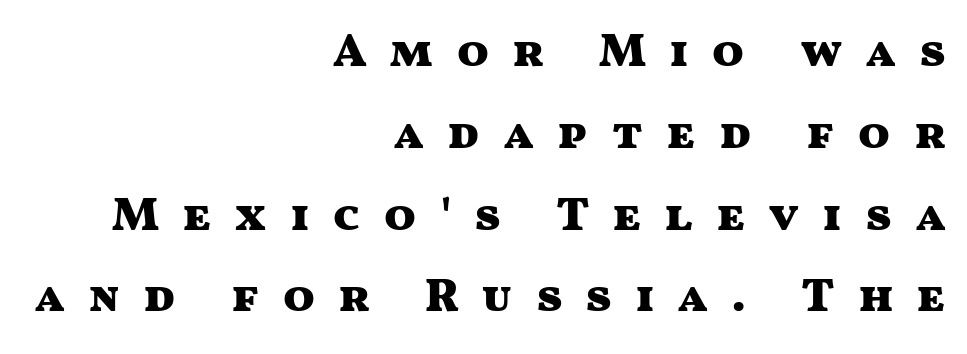
The image shows 47 px heavy, wide sans-serif type, upright; set right-aligned, line spacing 1.74x, unusually wide letter spacing (+0.48 em), not underlined; medium stroke contrast and a medium x-height.
